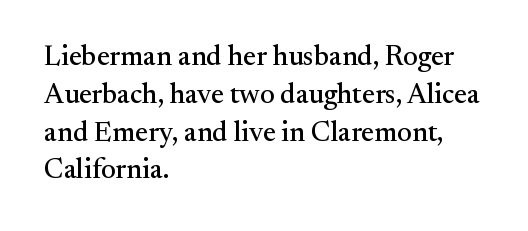
The image shows 28 px serif type, upright; set left-aligned, normal line spacing (1.35x), normal letter spacing, not underlined; medium stroke contrast and a small x-height.
